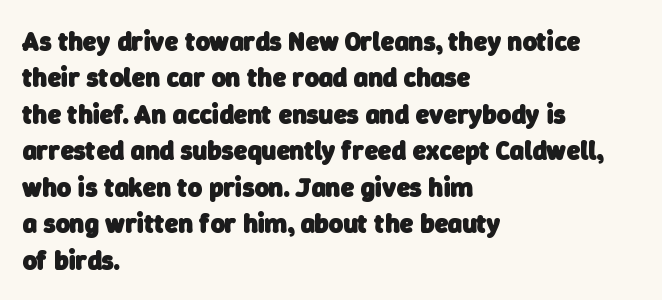
{"bold": "yes", "underline": "no", "align": "left", "line_spacing": "normal", "line_spacing_ratio": 1.35, "letter_spacing": "normal", "letter_spacing_em": 0.0, "glyph_px": 27}
